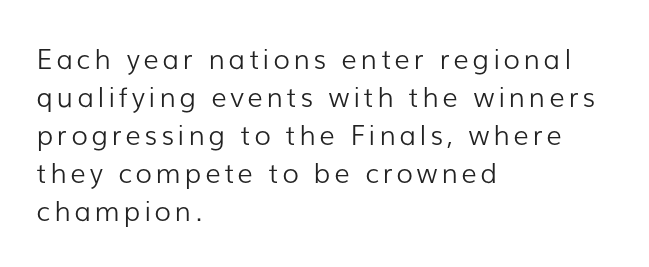
{"italic": "no", "bold": "no", "underline": "no", "align": "left", "line_spacing": "normal", "line_spacing_ratio": 1.41, "glyph_px": 27}
